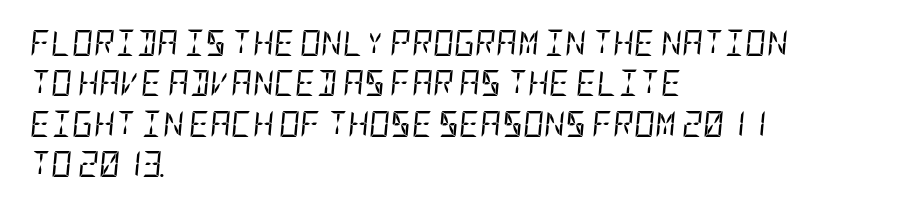
Q: Is the text bold? A: No.
Q: Is the text italic (slanted)? A: Yes, it leans right by about 5 degrees.
Q: Is the text underlined? A: No.
Q: How is the paragraph aligned? A: Left-aligned.
Q: Is the spacing between letters normal or unusually wide? A: Normal.
Q: Is the spacing between lines tight, normal or loose? A: Normal.
